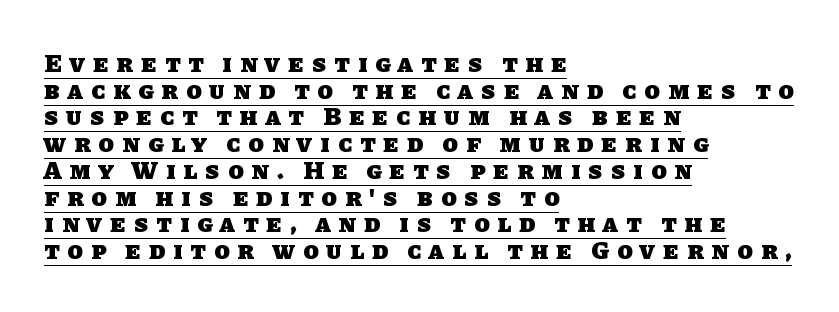
The image shows 25 px bold type; set left-aligned, tight line spacing (1.07x), unusually wide letter spacing (+0.33 em), underlined.
